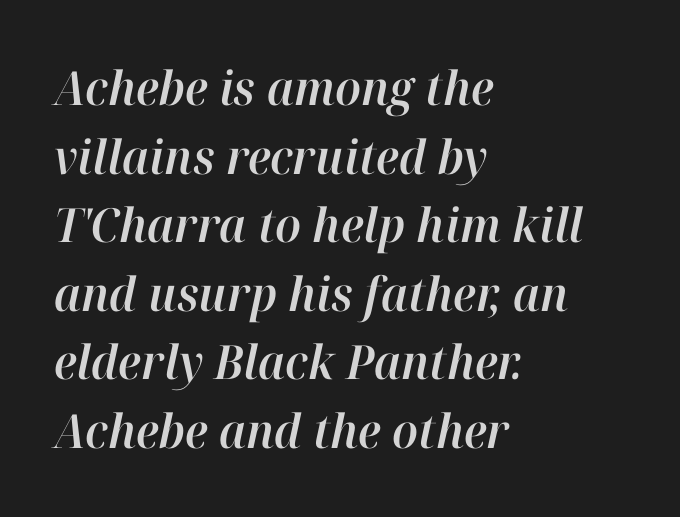
Q: Is the text italic (slanted)? A: Yes, it leans right by about 12 degrees.
Q: Is the text underlined? A: No.
Q: How is the paragraph aligned? A: Left-aligned.
Q: Is the spacing between letters normal or unusually wide? A: Normal.
Q: Is the spacing between lines tight, normal or loose? A: Normal.
Q: Width (condensed, normal, or wide)? A: Normal.
Q: Stroke contrast? A: High.
Q: x-height? A: Medium.
Q: Monospaced? A: No.
